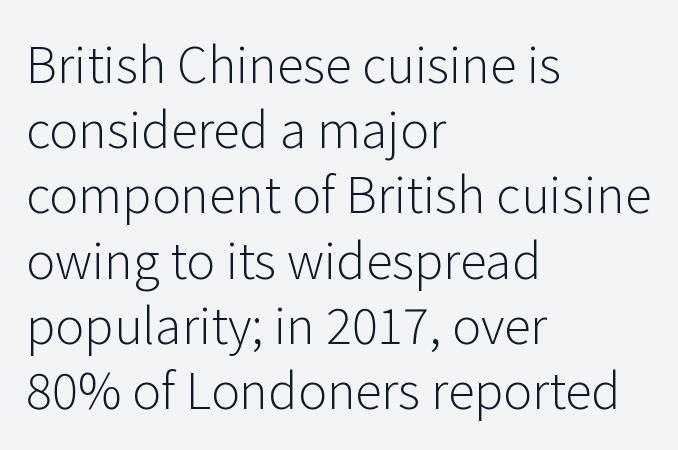
The image shows 49 px light sans-serif type, upright; set left-aligned, normal line spacing (1.33x), normal letter spacing, not underlined; low stroke contrast and a medium x-height.
